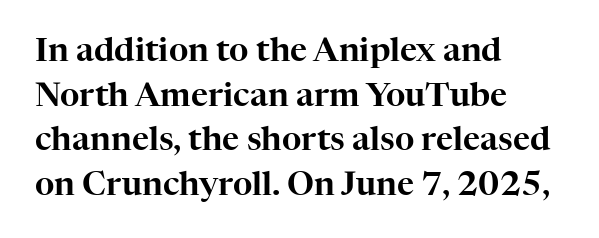
Lines of text with bare space underneath. A classic flush-left, rag-right setting is used for this passage. It's the straight-up-and-down kind of type. Font category for this specimen: serif.
